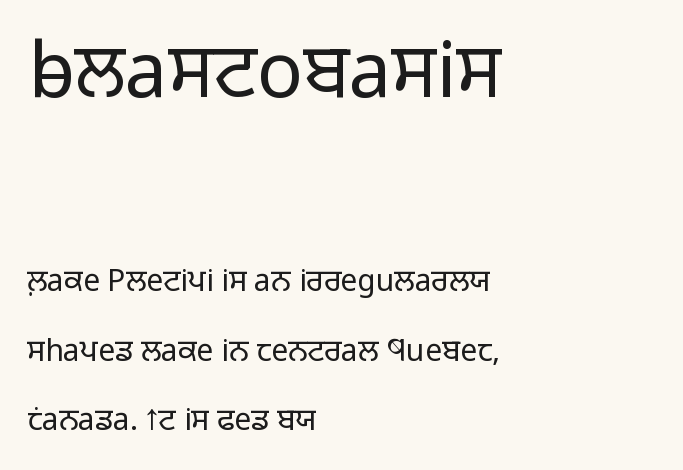
Layout note: lines flush left. No feet cap the strokes, marking this as sans-serif type. You could fit nearly another row in the gap between these rows. You could not count columns in this text — the font is proportionally spaced.
